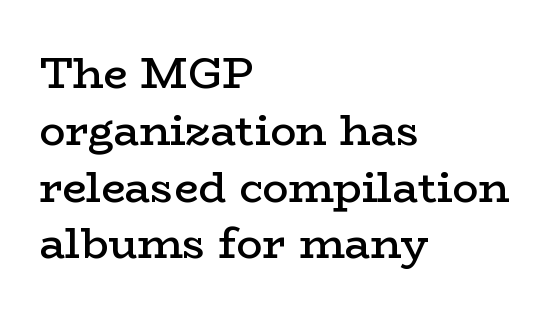
Q: Is the text bold? A: Semi-bold.
Q: Is the text italic (slanted)? A: No, it is upright.
Q: Is the typeface a serif or a sans-serif typeface? A: Serif.
Q: Is the text underlined? A: No.
Q: How is the paragraph aligned? A: Left-aligned.
Q: Is the spacing between letters normal or unusually wide? A: Normal.
Q: Is the spacing between lines tight, normal or loose? A: Normal.
Q: Width (condensed, normal, or wide)? A: Wide.
Q: Stroke contrast? A: Low.
Q: x-height? A: Medium.
Q: Monospaced? A: No.
